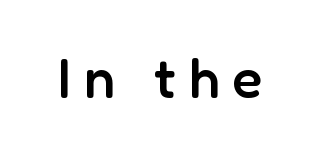
Nobody drew a line under any word here. Italic? Not at all — the glyphs are vertical. Think of a printed novel: that variable character pitch is what you see here. The typeface chosen for these lines omits serifs. Heft: intermediate — a semibold. Substantial extra tracking has been applied to these lines.
